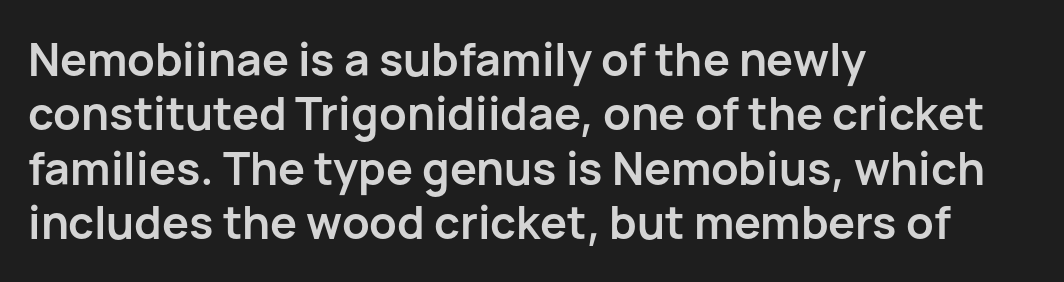
All the whitespace from short lines collects on the right. Looks like regular typesetting: each glyph gets only the width it needs. Upright lettering throughout. Nothing sits at the stroke ends, so this counts as sans-serif. Typographic density is high because the face is bold.
